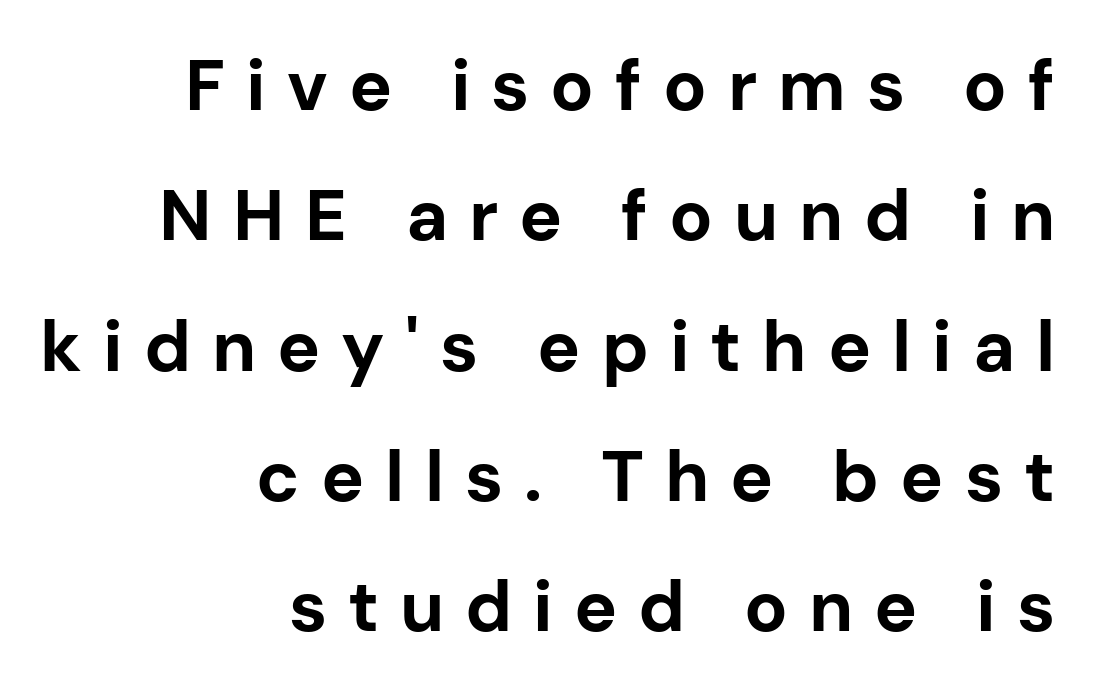
{"serif": "no", "italic": "no", "bold": "yes", "weight": "bold", "width": "normal", "stroke_contrast": "low", "x_height": "medium", "monospaced": "no", "underline": "no", "align": "right", "line_spacing_ratio": 1.81, "letter_spacing": "wide", "letter_spacing_em": 0.29, "glyph_px": 72}
